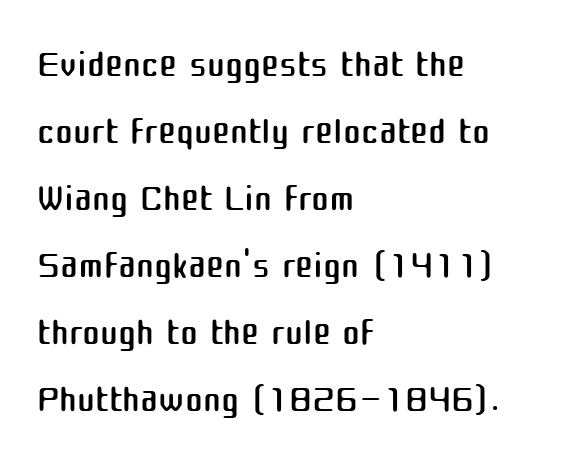
{"serif": "no", "italic": "no", "bold": "no", "weight": "regular", "width": "normal", "stroke_contrast": "medium", "x_height": "medium", "monospaced": "no", "underline": "no", "align": "left", "line_spacing_ratio": 1.24, "letter_spacing": "normal", "letter_spacing_em": 0.0, "glyph_px": 54}
